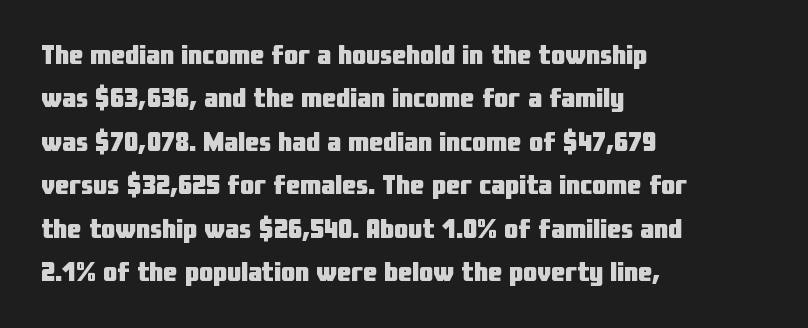
The image shows 28 px heavy, condensed sans-serif type, upright; set left-aligned, normal line spacing (1.55x), normal letter spacing, not underlined; low stroke contrast and a medium x-height.
